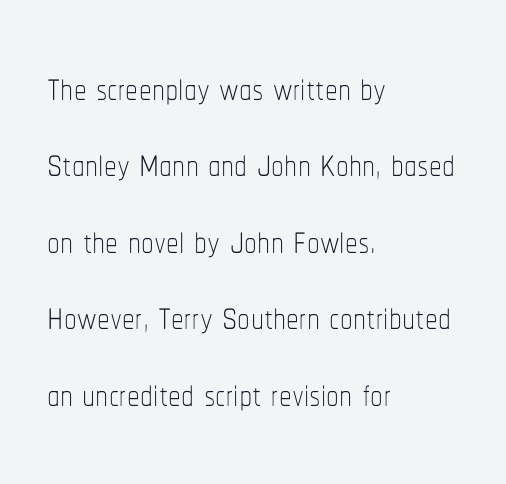
The image shows 51 px thin, condensed type, upright; set left-aligned, normal line spacing (1.5x), normal letter spacing, not underlined; low stroke contrast and a medium x-height.
